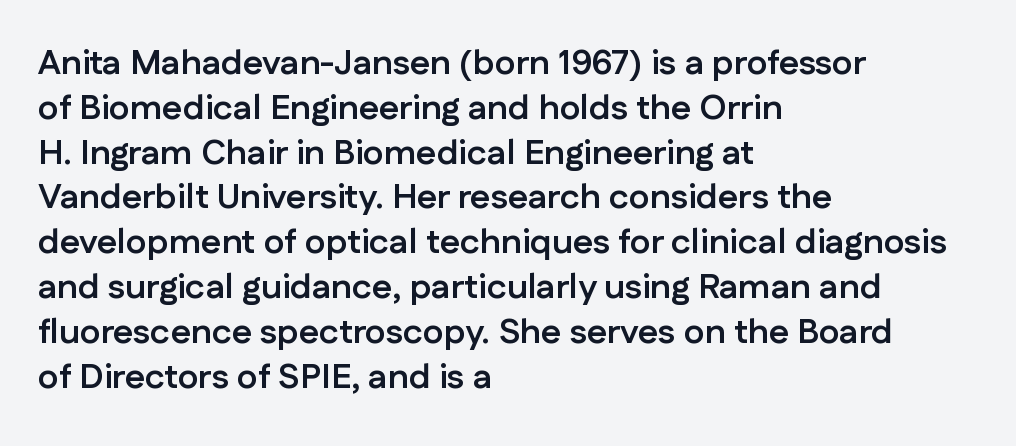
Q: Is the text bold? A: Yes.
Q: Is the text italic (slanted)? A: No, it is upright.
Q: Is the typeface a serif or a sans-serif typeface? A: Sans-serif.
Q: Is the text underlined? A: No.
Q: How is the paragraph aligned? A: Left-aligned.
Q: Is the spacing between letters normal or unusually wide? A: Normal.
Q: Is the spacing between lines tight, normal or loose? A: Normal.
Q: Width (condensed, normal, or wide)? A: Normal.
Q: Stroke contrast? A: Low.
Q: x-height? A: Medium.
Q: Monospaced? A: No.
